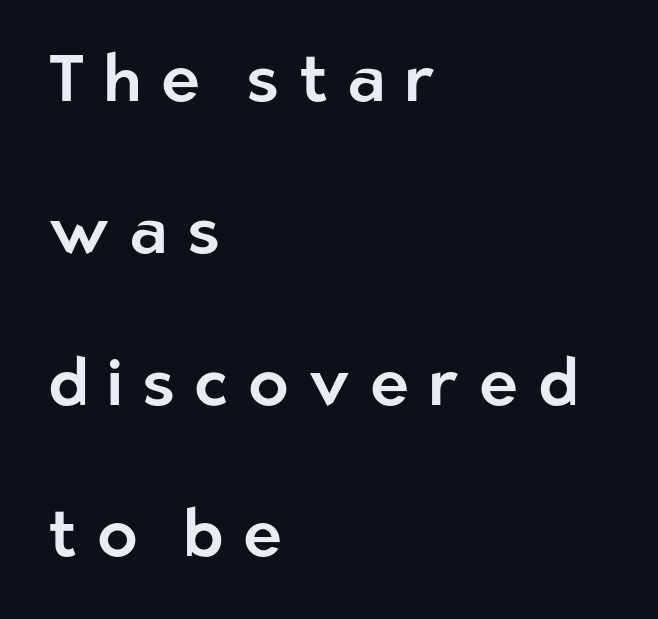
{"serif": "no", "italic": "no", "width": "normal", "stroke_contrast": "low", "x_height": "medium", "monospaced": "no", "underline": "no", "align": "left", "line_spacing": "loose", "line_spacing_ratio": 2.3, "letter_spacing": "wide", "letter_spacing_em": 0.29, "glyph_px": 66}
